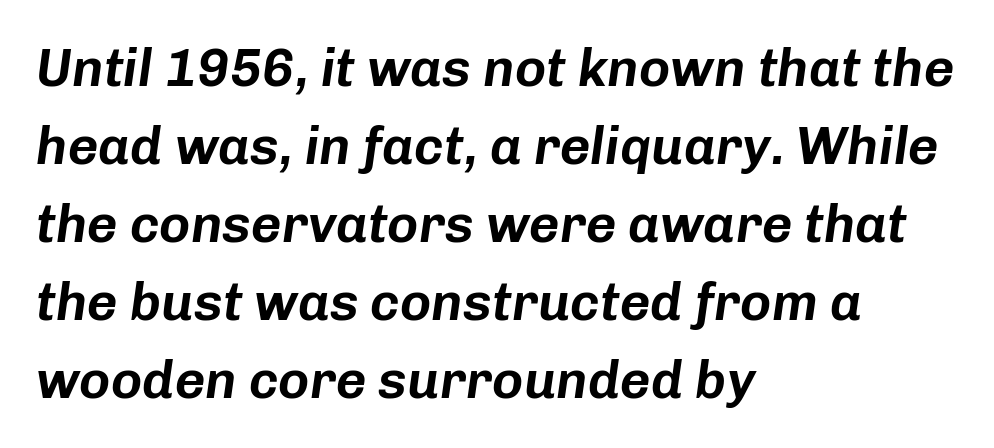
The image shows 53 px text type, italic (leaning right); set left-aligned, normal line spacing (1.47x), normal letter spacing, not underlined; low stroke contrast and a medium x-height.
